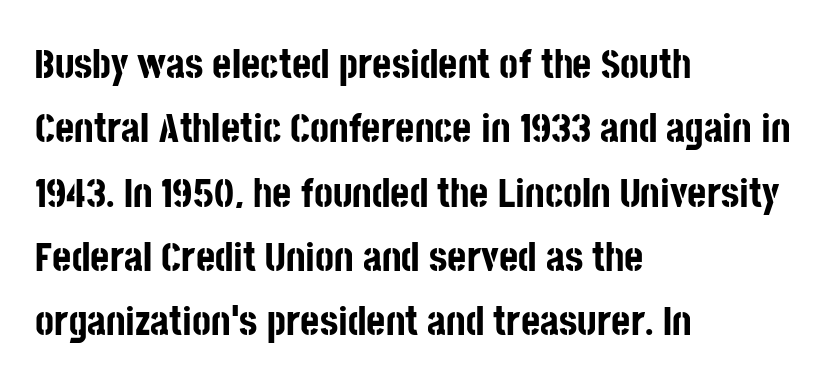
Q: Is the text bold? A: Yes.
Q: Is the text italic (slanted)? A: No, it is upright.
Q: Is the typeface a serif or a sans-serif typeface? A: Sans-serif.
Q: Is the text underlined? A: No.
Q: How is the paragraph aligned? A: Left-aligned.
Q: Is the spacing between letters normal or unusually wide? A: Normal.
Q: Is the spacing between lines tight, normal or loose? A: Normal.
Q: Width (condensed, normal, or wide)? A: Condensed.
Q: Stroke contrast? A: Low.
Q: x-height? A: Large.
Q: Monospaced? A: No.
